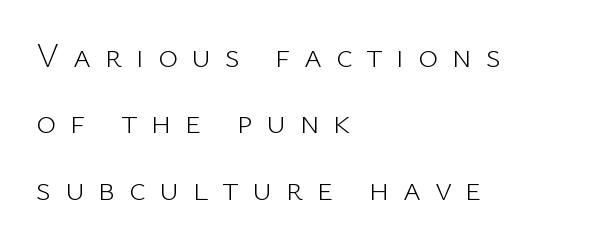
Q: Is the text bold? A: No.
Q: Is the text italic (slanted)? A: No, it is upright.
Q: Is the typeface a serif or a sans-serif typeface? A: Sans-serif.
Q: Is the text underlined? A: No.
Q: How is the paragraph aligned? A: Left-aligned.
Q: Is the spacing between letters normal or unusually wide? A: Unusually wide.
Q: Is the spacing between lines tight, normal or loose? A: Loose.
Q: Width (condensed, normal, or wide)? A: Normal.
Q: Stroke contrast? A: Low.
Q: x-height? A: Medium.
Q: Monospaced? A: No.
